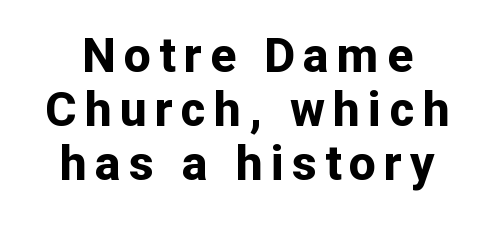
{"serif": "no", "italic": "no", "bold": "yes", "weight": "bold", "width": "normal", "stroke_contrast": "low", "x_height": "medium", "monospaced": "no", "underline": "no", "align": "center", "line_spacing": "tight", "line_spacing_ratio": 1.12, "glyph_px": 48}
